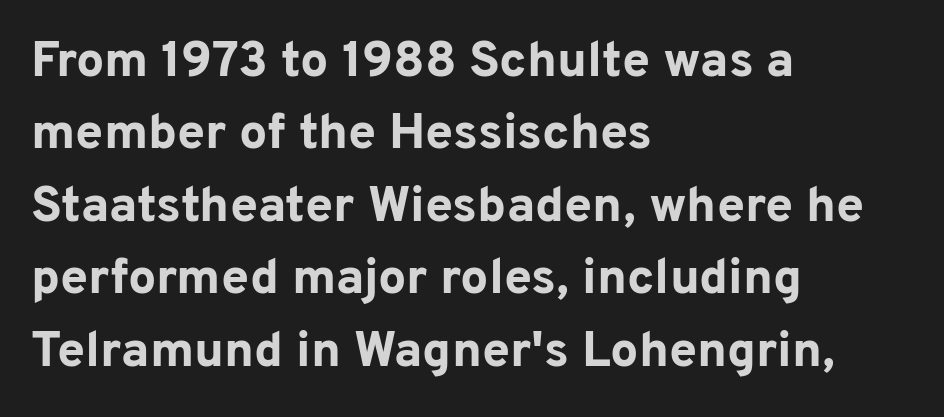
Q: Is the text bold? A: Yes.
Q: Is the text italic (slanted)? A: No, it is upright.
Q: Is the typeface a serif or a sans-serif typeface? A: Sans-serif.
Q: Is the text underlined? A: No.
Q: How is the paragraph aligned? A: Left-aligned.
Q: Is the spacing between letters normal or unusually wide? A: Normal.
Q: Is the spacing between lines tight, normal or loose? A: Normal.
Q: Width (condensed, normal, or wide)? A: Normal.
Q: Stroke contrast? A: Low.
Q: x-height? A: Medium.
Q: Monospaced? A: No.
